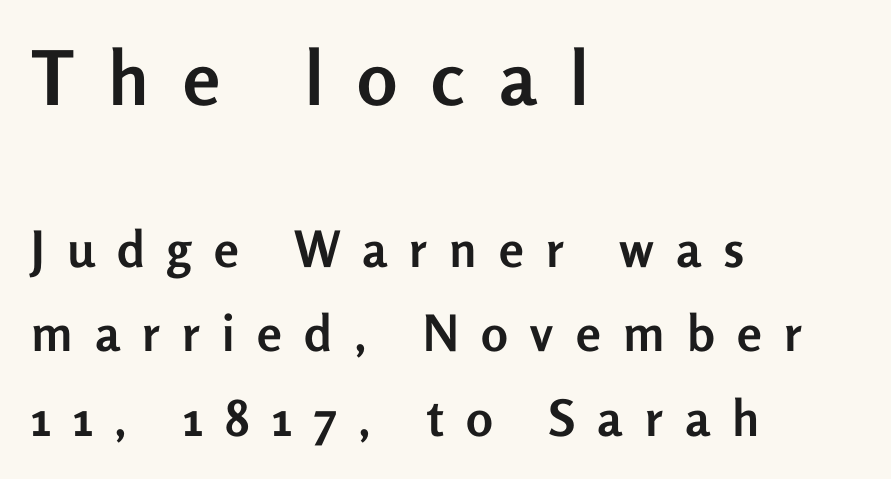
The image shows 75 px semibold sans-serif type, upright; set left-aligned, normal line spacing (1.69x), unusually wide letter spacing (+0.45 em), not underlined; the first (top) block is 1.5x larger; low stroke contrast and a medium x-height.
